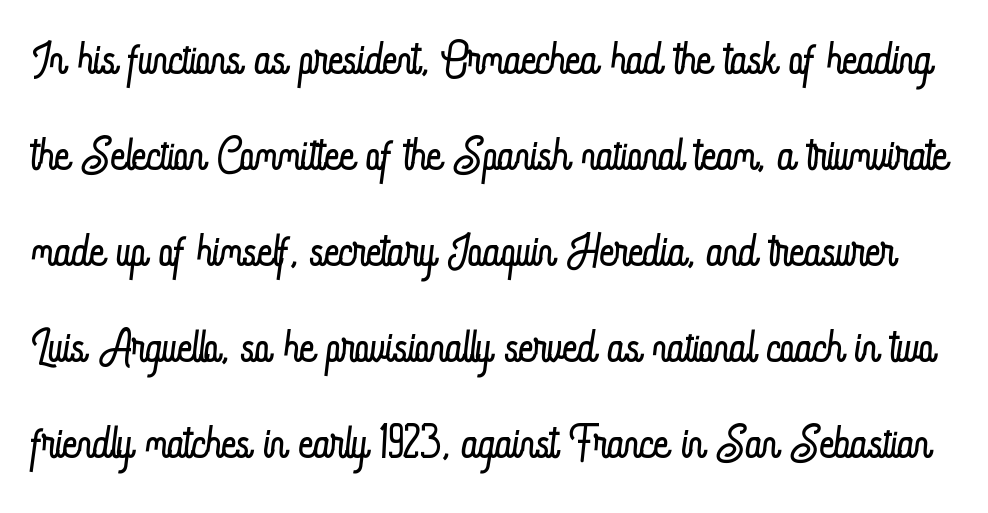
Q: Is the text bold? A: No.
Q: Is the text underlined? A: No.
Q: Is the spacing between letters normal or unusually wide? A: Normal.
Q: Is the spacing between lines tight, normal or loose? A: Normal.
Q: Width (condensed, normal, or wide)? A: Condensed.
Q: Stroke contrast? A: Low.
Q: x-height? A: Small.
Q: Monospaced? A: No.
